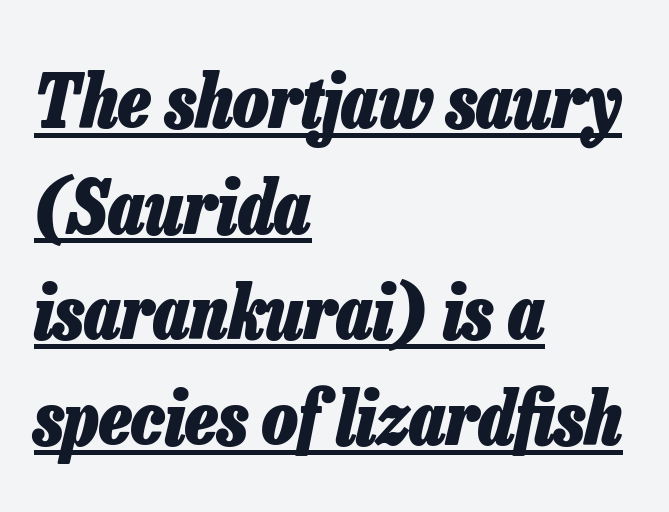
Q: Is the text bold? A: Yes.
Q: Is the text italic (slanted)? A: Yes, it leans right by about 13 degrees.
Q: Is the text underlined? A: Yes.
Q: How is the paragraph aligned? A: Left-aligned.
Q: Is the spacing between letters normal or unusually wide? A: Normal.
Q: Is the spacing between lines tight, normal or loose? A: Normal.
Q: Width (condensed, normal, or wide)? A: Condensed.
Q: Stroke contrast? A: Low.
Q: x-height? A: Medium.
Q: Monospaced? A: No.
